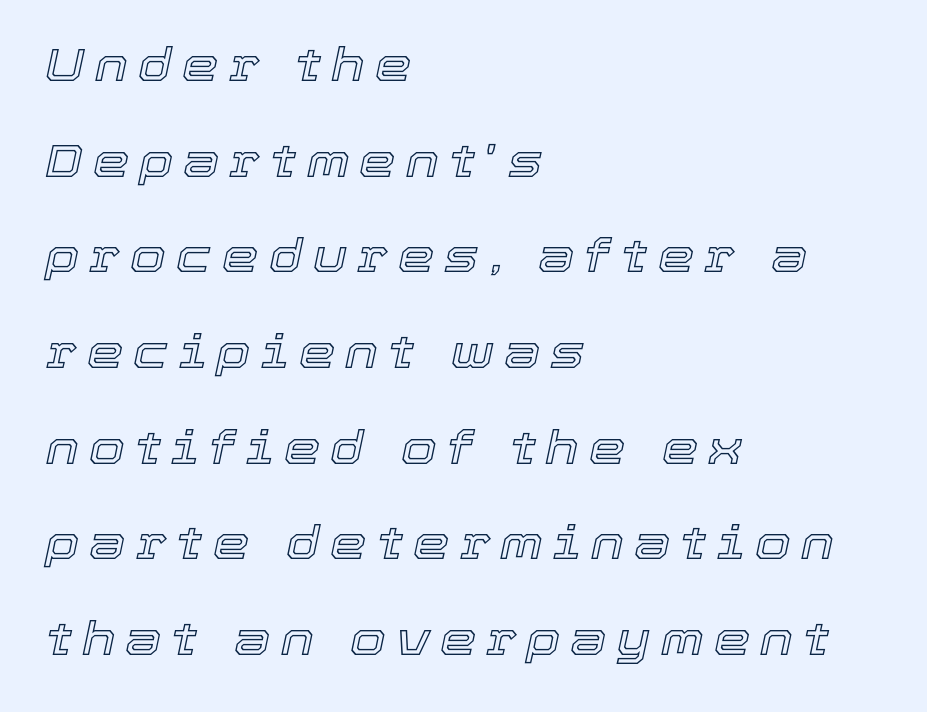
The image shows 46 px text type, italic (leaning right); set left-aligned, loose line spacing (2.08x), unusually wide letter spacing (+0.22 em), not underlined; a medium x-height.
